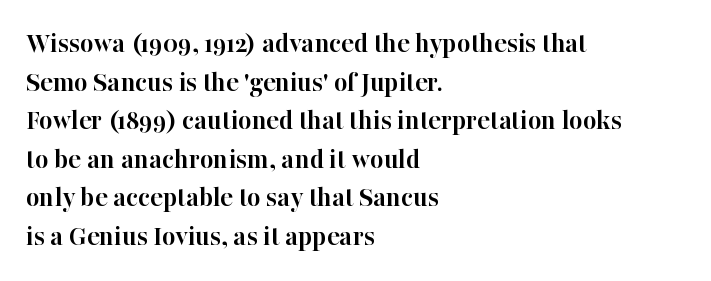
Q: Is the text bold? A: Yes.
Q: Is the text italic (slanted)? A: No, it is upright.
Q: Is the typeface a serif or a sans-serif typeface? A: Serif.
Q: Is the text underlined? A: No.
Q: How is the paragraph aligned? A: Left-aligned.
Q: Is the spacing between letters normal or unusually wide? A: Normal.
Q: Is the spacing between lines tight, normal or loose? A: Normal.
Q: Width (condensed, normal, or wide)? A: Normal.
Q: Stroke contrast? A: High.
Q: x-height? A: Medium.
Q: Monospaced? A: No.
